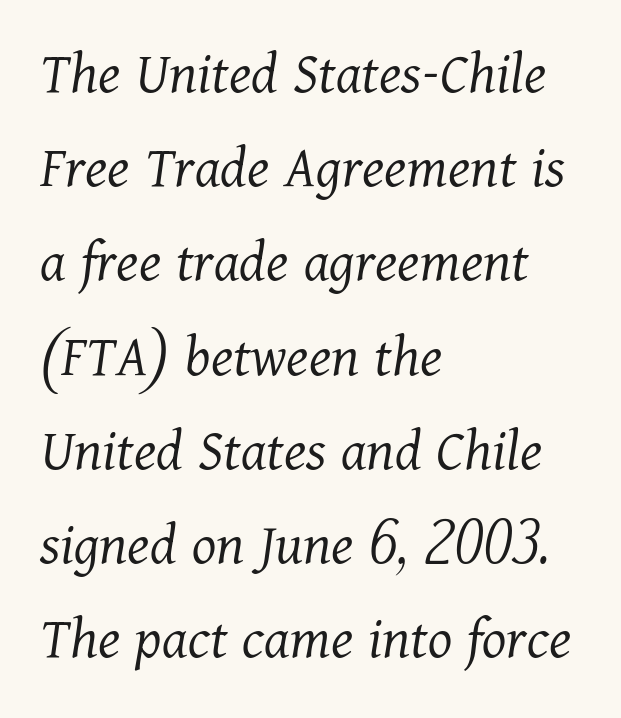
Ink coverage per letter is moderate at most. The leading is moderate, giving the passage an even texture. You can tell it's italic because the verticals aren't actually vertical. You could not count columns in this text — the font is proportionally spaced. Letters rest on an invisible, unmarked baseline.
